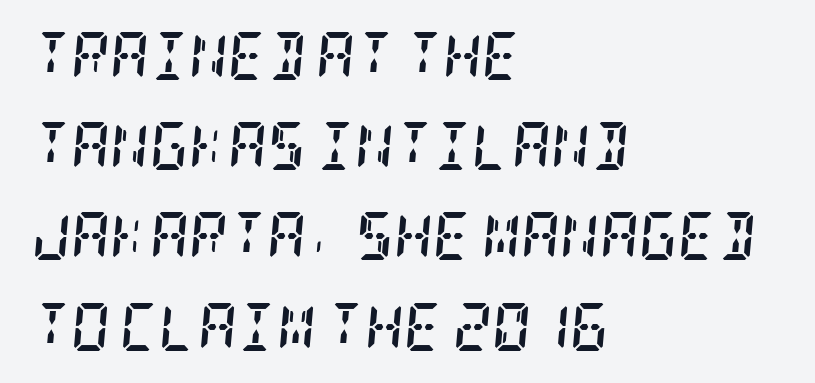
The image shows 48 px semibold, condensed serif type, italic (leaning right); set left-aligned, line spacing 1.88x, normal letter spacing, not underlined; low stroke contrast and a large x-height.
